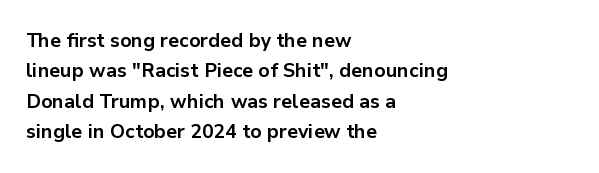
{"italic": "no", "bold": "yes", "underline": "no", "align": "left", "line_spacing": "normal", "line_spacing_ratio": 1.52, "letter_spacing": "normal", "letter_spacing_em": 0.0, "glyph_px": 20}
